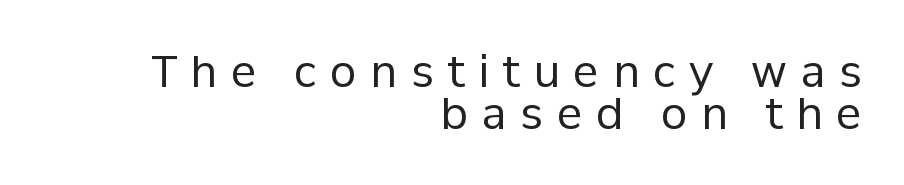
{"serif": "no", "italic": "no", "bold": "no", "weight": "regular", "width": "normal", "stroke_contrast": "low", "x_height": "medium", "monospaced": "no", "underline": "no", "align": "right", "line_spacing": "tight", "line_spacing_ratio": 0.97, "letter_spacing": "wide", "letter_spacing_em": 0.32, "glyph_px": 43}
